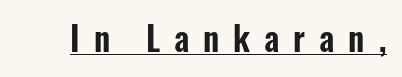
The image shows 33 px condensed sans-serif type, upright; set unusually wide letter spacing (+0.42 em), underlined; low stroke contrast and a medium x-height.
